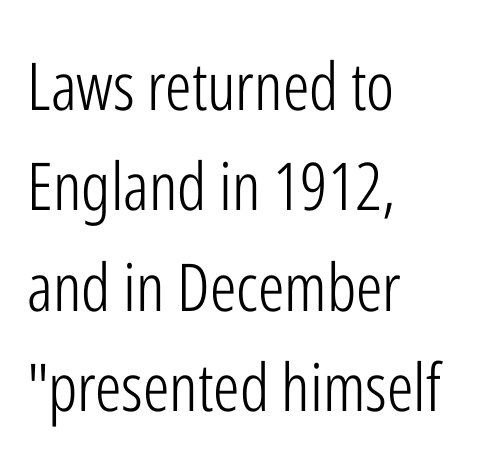
Q: Is the text bold? A: No.
Q: Is the text italic (slanted)? A: No, it is upright.
Q: Is the typeface a serif or a sans-serif typeface? A: Sans-serif.
Q: Is the text underlined? A: No.
Q: How is the paragraph aligned? A: Left-aligned.
Q: Is the spacing between letters normal or unusually wide? A: Normal.
Q: Is the spacing between lines tight, normal or loose? A: Normal.
Q: Width (condensed, normal, or wide)? A: Condensed.
Q: Stroke contrast? A: Low.
Q: x-height? A: Medium.
Q: Monospaced? A: No.
